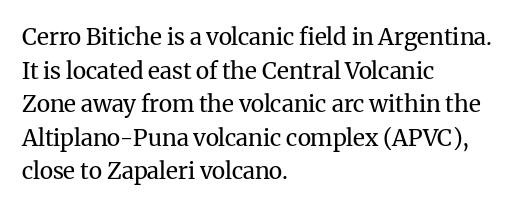
Q: Is the text bold? A: No.
Q: Is the text italic (slanted)? A: No, it is upright.
Q: Is the text underlined? A: No.
Q: How is the paragraph aligned? A: Left-aligned.
Q: Is the spacing between letters normal or unusually wide? A: Normal.
Q: Is the spacing between lines tight, normal or loose? A: Normal.
